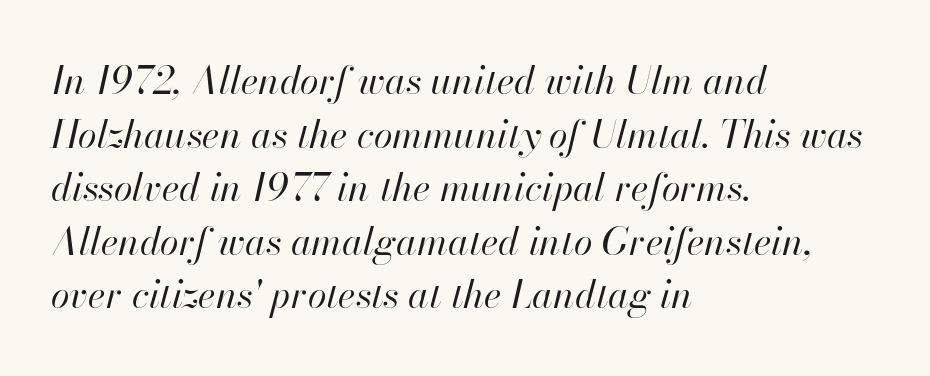
The image shows 38 px regular-weight type, italic (leaning right); set left-aligned, normal line spacing (1.41x), normal letter spacing, not underlined; high stroke contrast and a small x-height.
